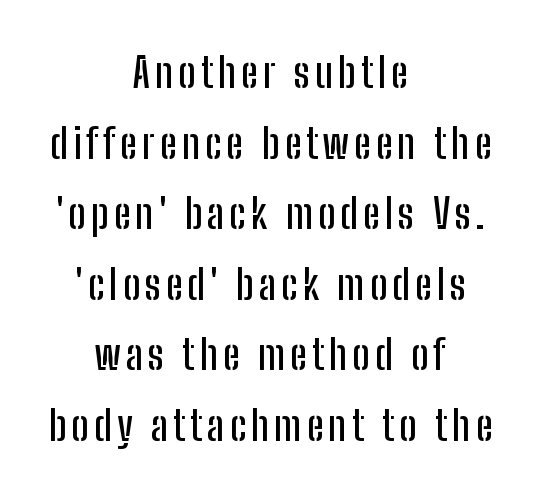
Character widths vary here, with narrow letters taking less room than wide ones. Typographically, this falls in the sans-serif category. Do the letters lean? They stand straight. Lines of text with bare space underneath.
